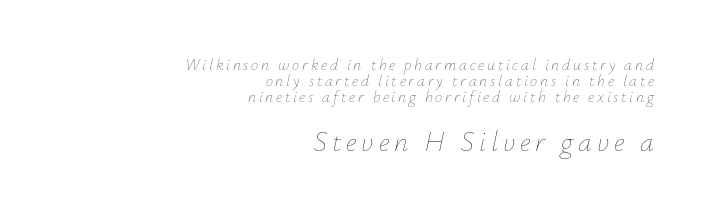
{"italic": "yes", "lean": "right", "slant_degrees": 12, "bold": "no", "weight": "thin", "width": "normal", "stroke_contrast": "low", "x_height": "small", "monospaced": "no", "underline": "no", "align": "right", "line_spacing": "tight", "line_spacing_ratio": 0.99, "larger_block": "second", "size_ratio": 1.75, "glyph_px": 28}
